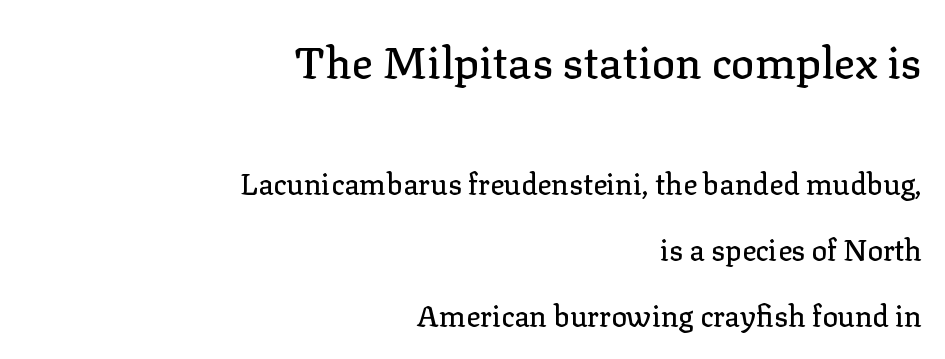
Has an underline been added? It has not. The passage shown has conventional tracking throughout. Quick note: interline space is abundant. Characters remain perfectly vertical along every line.
